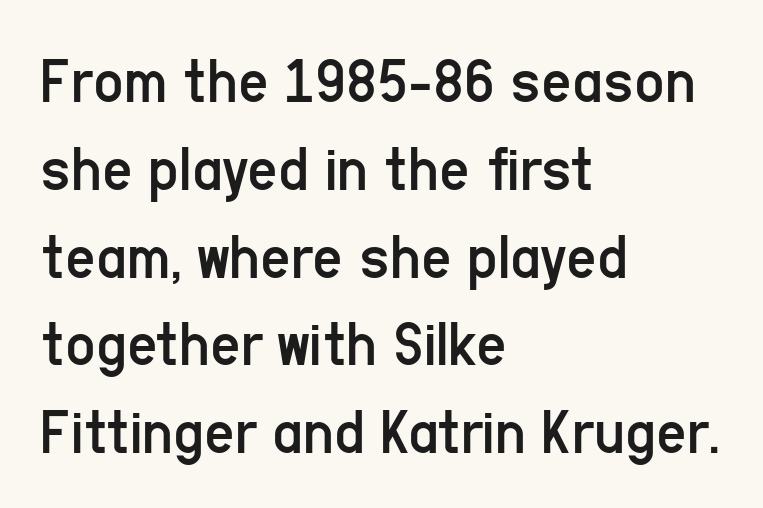
The image shows 66 px regular-weight, condensed sans-serif type, upright; set left-aligned, normal line spacing (1.33x), normal letter spacing, not underlined; low stroke contrast and a medium x-height.
